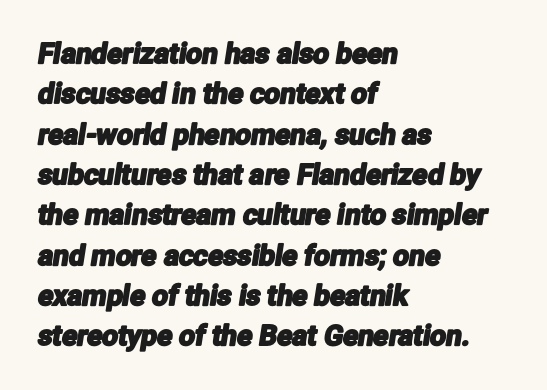
Q: Is the typeface a serif or a sans-serif typeface? A: Sans-serif.
Q: Is the text underlined? A: No.
Q: How is the paragraph aligned? A: Left-aligned.
Q: Is the spacing between letters normal or unusually wide? A: Normal.
Q: Is the spacing between lines tight, normal or loose? A: Normal.
Q: Width (condensed, normal, or wide)? A: Condensed.
Q: Stroke contrast? A: Low.
Q: x-height? A: Medium.
Q: Monospaced? A: No.
